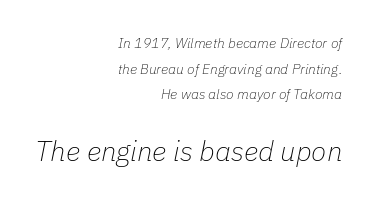
Compared with ordinary roman type, these characters are visibly tilted. Here the designer chose a conventional face with non-uniform glyph widths. The cut favours lightness, reaching ordinary text weight at its darkest. The passage shown has conventional tracking throughout. Line endings align vertically; line beginnings do not.
